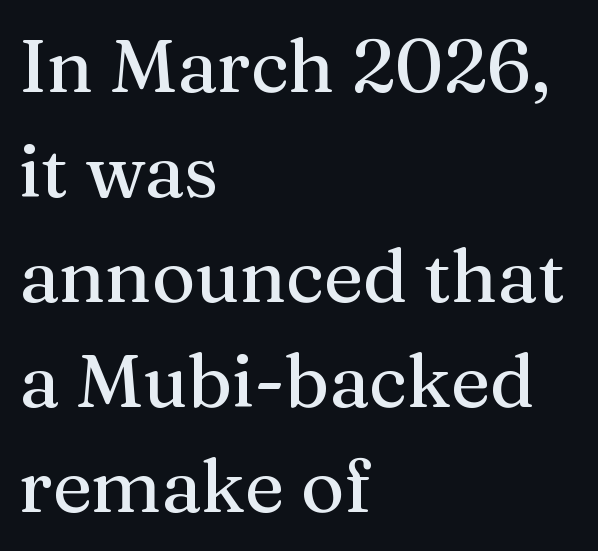
{"serif": "yes", "italic": "no", "width": "normal", "stroke_contrast": "medium", "x_height": "medium", "monospaced": "no", "underline": "no", "align": "left", "line_spacing": "normal", "line_spacing_ratio": 1.42, "letter_spacing": "normal", "letter_spacing_em": 0.0, "glyph_px": 74}
